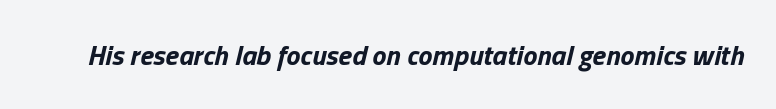
{"italic": "yes", "lean": "right", "slant_degrees": 13, "bold": "yes", "weight": "bold", "width": "normal", "stroke_contrast": "low", "x_height": "medium", "monospaced": "no", "underline": "no", "letter_spacing": "normal", "letter_spacing_em": 0.0, "glyph_px": 28}
